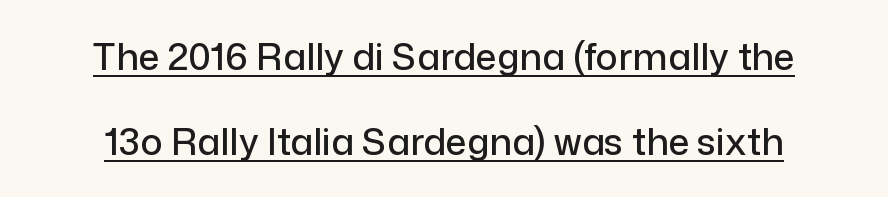
The image shows 37 px sans-serif type, upright; set centered, loose line spacing (2.31x), normal letter spacing, underlined; low stroke contrast and a medium x-height.
